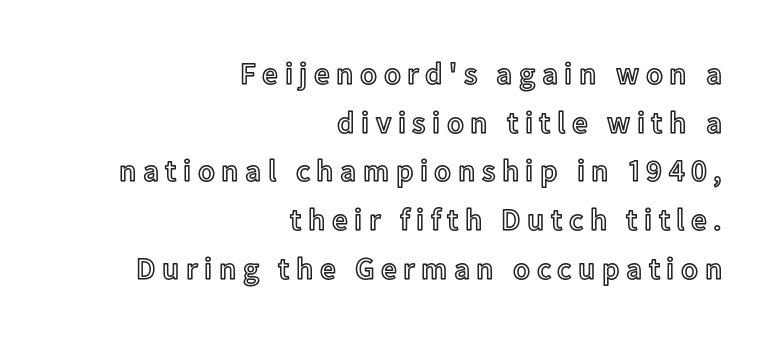
The image shows 31 px text type, upright; set right-aligned, normal line spacing (1.57x), unusually wide letter spacing (+0.21 em), not underlined; a medium x-height.
